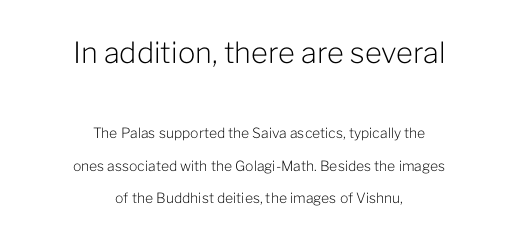
{"serif": "no", "italic": "no", "bold": "no", "weight": "light", "width": "normal", "stroke_contrast": "low", "x_height": "medium", "monospaced": "no", "underline": "no", "align": "center", "line_spacing": "loose", "line_spacing_ratio": 2.32, "letter_spacing": "normal", "letter_spacing_em": 0.0, "larger_block": "first", "size_ratio": 2.07, "glyph_px": 29}
